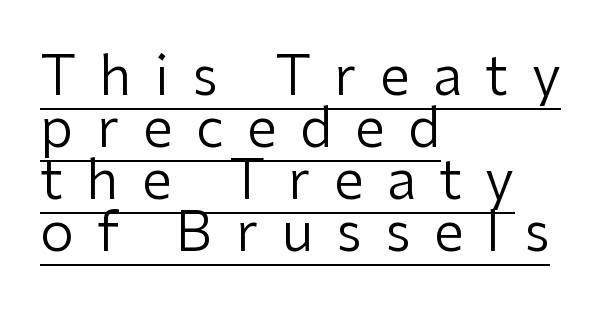
The image shows 54 px regular-weight sans-serif type, upright; set left-aligned, tight line spacing (0.96x), unusually wide letter spacing (+0.43 em), underlined; low stroke contrast and a medium x-height.
